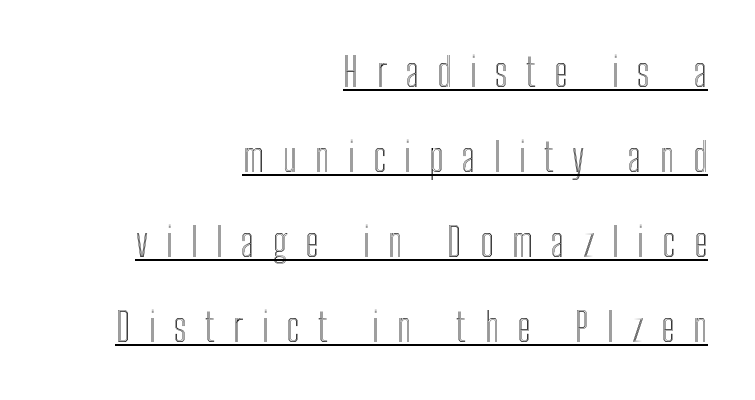
{"italic": "no", "width": "condensed", "x_height": "medium", "monospaced": "no", "underline": "yes", "align": "right", "line_spacing": "loose", "line_spacing_ratio": 2.18, "letter_spacing": "wide", "letter_spacing_em": 0.47, "glyph_px": 39}
